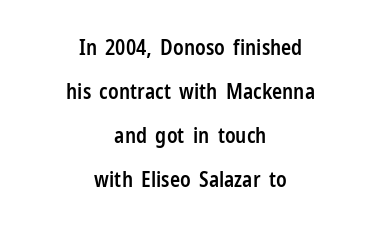
Firm but not heavy-handed strokes: this text is semibold. The lettering holds an erect, upright posture throughout. The passage shown has conventional tracking throughout. In terms of leading, this rendering errs on the spacious side.
